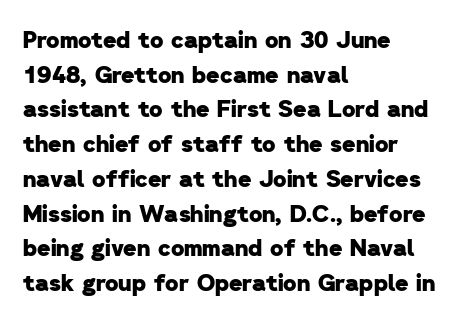
Short note: letters normally spaced. Heavy-handed strokes throughout: this text is bold. The words here are not underlined. The passage is arranged the way most books set body copy — flush left. Vertical spacing — default.
